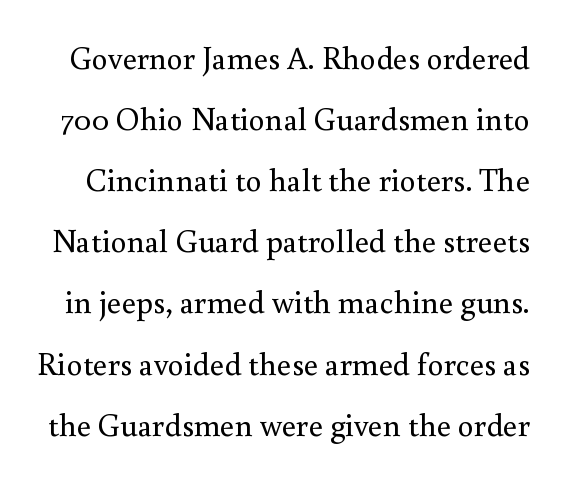
{"serif": "yes", "italic": "no", "bold": "no", "weight": "regular", "width": "normal", "stroke_contrast": "medium", "x_height": "small", "monospaced": "no", "underline": "no", "line_spacing": "loose", "line_spacing_ratio": 1.91, "letter_spacing": "normal", "letter_spacing_em": 0.0, "glyph_px": 32}
